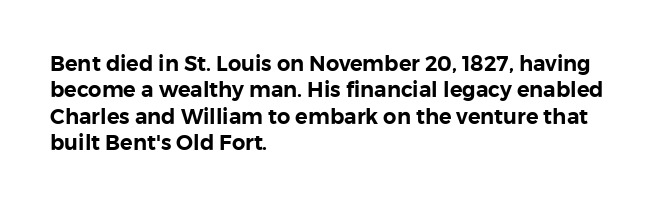
{"italic": "no", "underline": "no", "align": "left", "line_spacing": "normal", "line_spacing_ratio": 1.26, "letter_spacing": "normal", "letter_spacing_em": 0.0, "glyph_px": 21}
